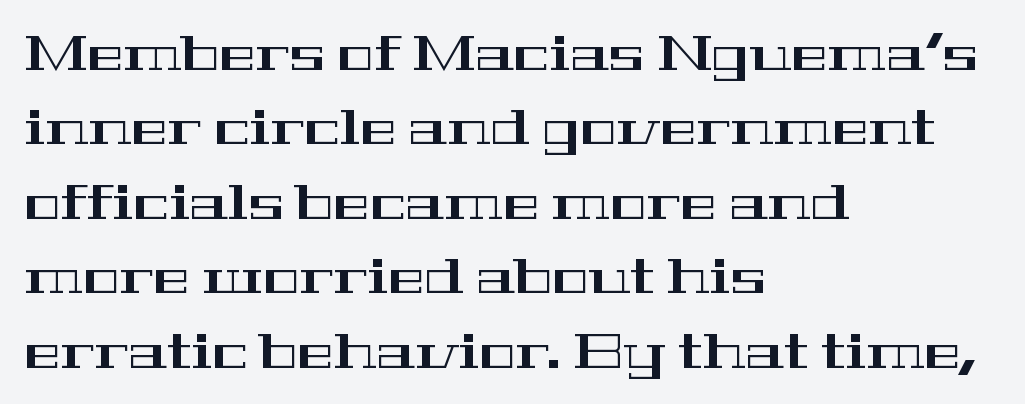
The image shows 49 px wide serif type, upright; set left-aligned, normal line spacing (1.52x), normal letter spacing, not underlined; high stroke contrast and a medium x-height.
